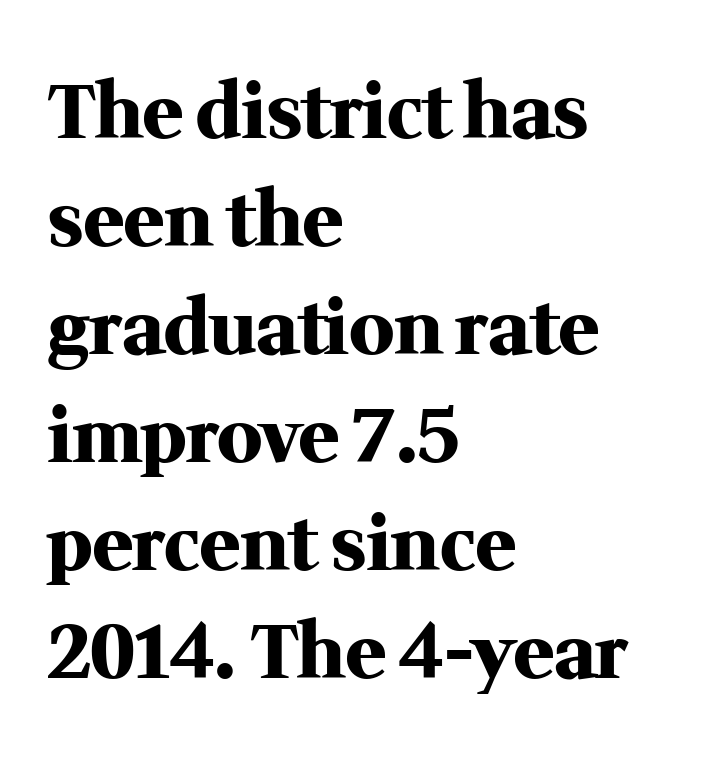
Think of a printed novel: that variable character pitch is what you see here. Font category for this specimen: serif. Honestly, the row spacing looks completely unremarkable. Horizontally, the lines are justified to the leading edge only.
